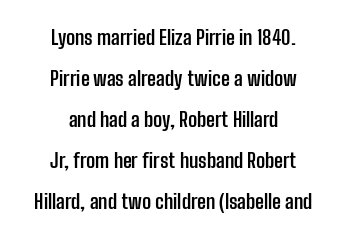
Letter spacing: default. The area under the type is left untouched. The line-height multiplier appears high, well above default. The rag falls on both sides of this text block equally. Quick note: not italic, upright.
